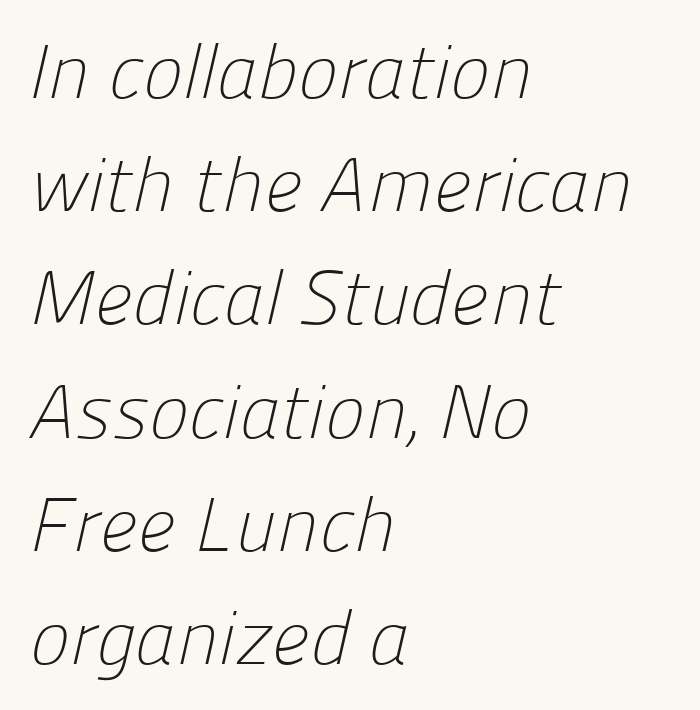
The image shows 76 px light sans-serif type; set left-aligned, normal line spacing (1.49x), normal letter spacing, not underlined; low stroke contrast and a medium x-height.
